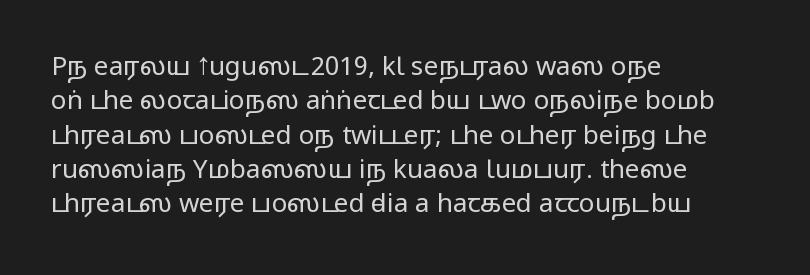
Q: Is the text bold? A: No.
Q: Is the text italic (slanted)? A: No, it is upright.
Q: Is the text underlined? A: No.
Q: How is the paragraph aligned? A: Left-aligned.
Q: Is the spacing between letters normal or unusually wide? A: Normal.
Q: Is the spacing between lines tight, normal or loose? A: Normal.
